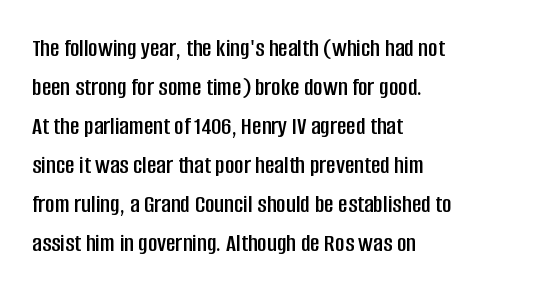
{"italic": "no", "underline": "no", "align": "left", "line_spacing": "normal", "line_spacing_ratio": 1.5, "letter_spacing": "normal", "letter_spacing_em": 0.0, "glyph_px": 26}
